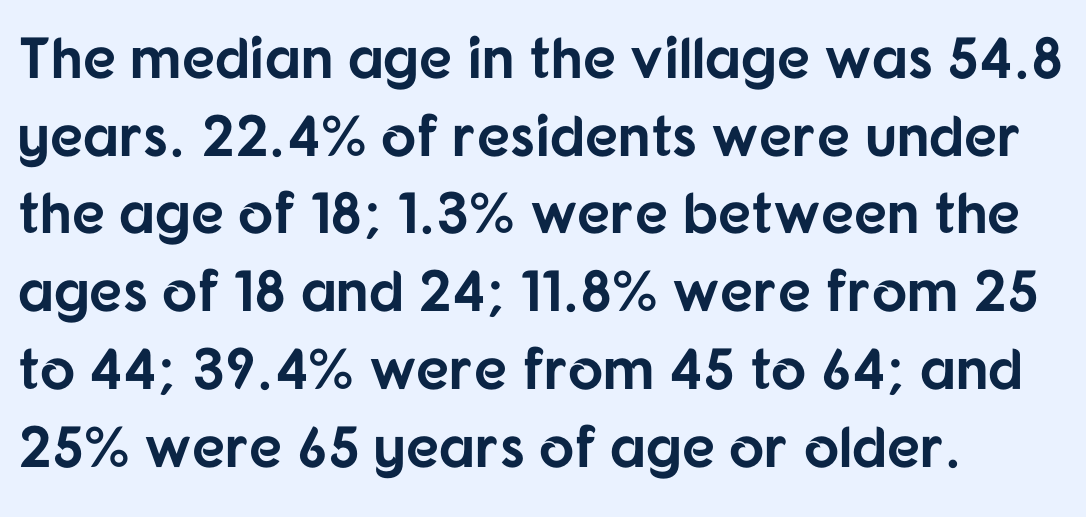
{"serif": "no", "italic": "no", "bold": "yes", "weight": "bold", "width": "normal", "stroke_contrast": "low", "x_height": "medium", "monospaced": "no", "underline": "no", "align": "left", "line_spacing": "normal", "line_spacing_ratio": 1.34, "letter_spacing": "normal", "letter_spacing_em": 0.0, "glyph_px": 58}
